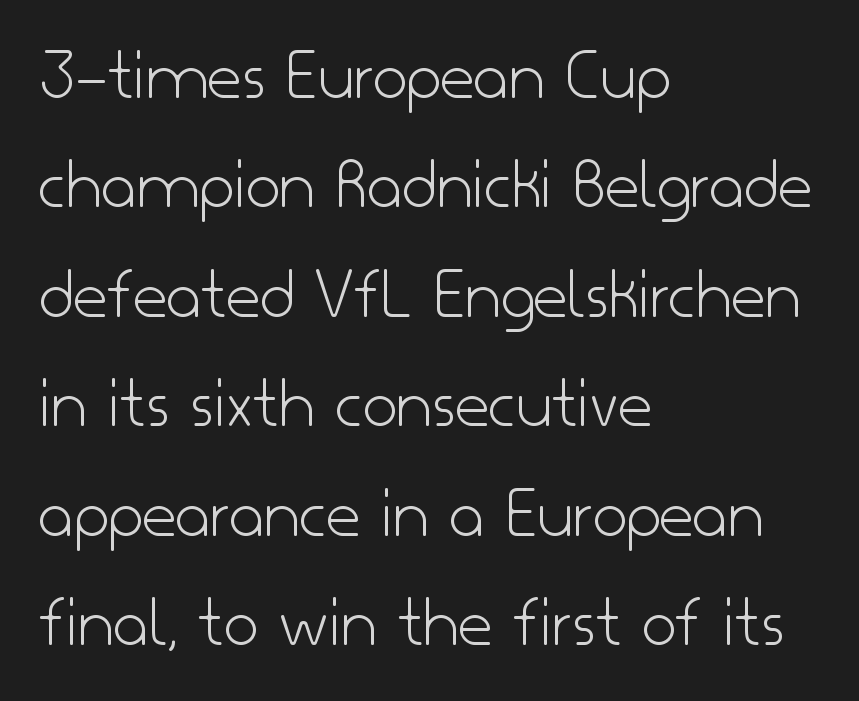
{"serif": "no", "italic": "no", "bold": "no", "weight": "light", "width": "normal", "stroke_contrast": "low", "x_height": "small", "monospaced": "no", "underline": "no", "align": "left", "line_spacing": "normal", "line_spacing_ratio": 1.46, "letter_spacing": "normal", "letter_spacing_em": 0.0, "glyph_px": 75}
